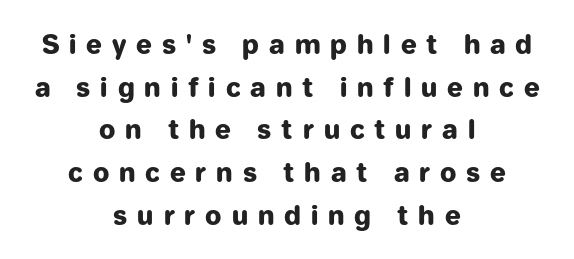
Q: Is the text bold? A: Yes.
Q: Is the text italic (slanted)? A: No, it is upright.
Q: Is the text underlined? A: No.
Q: How is the paragraph aligned? A: Centered.
Q: Is the spacing between letters normal or unusually wide? A: Unusually wide.
Q: Is the spacing between lines tight, normal or loose? A: Normal.
